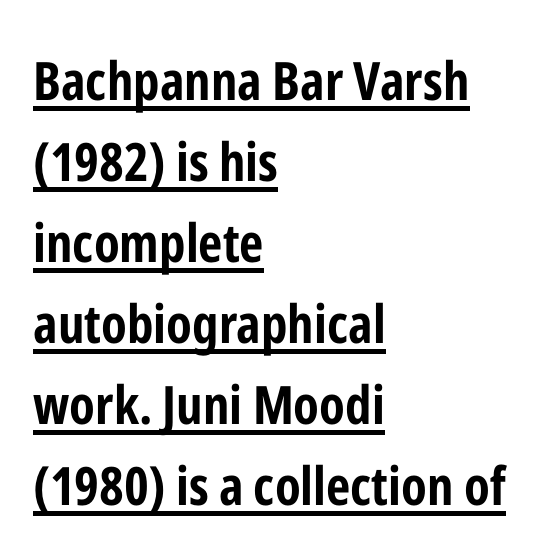
{"serif": "no", "italic": "no", "bold": "yes", "weight": "bold", "width": "condensed", "stroke_contrast": "low", "x_height": "medium", "monospaced": "no", "underline": "yes", "align": "left", "line_spacing": "normal", "line_spacing_ratio": 1.53, "letter_spacing": "normal", "letter_spacing_em": 0.0, "glyph_px": 53}
